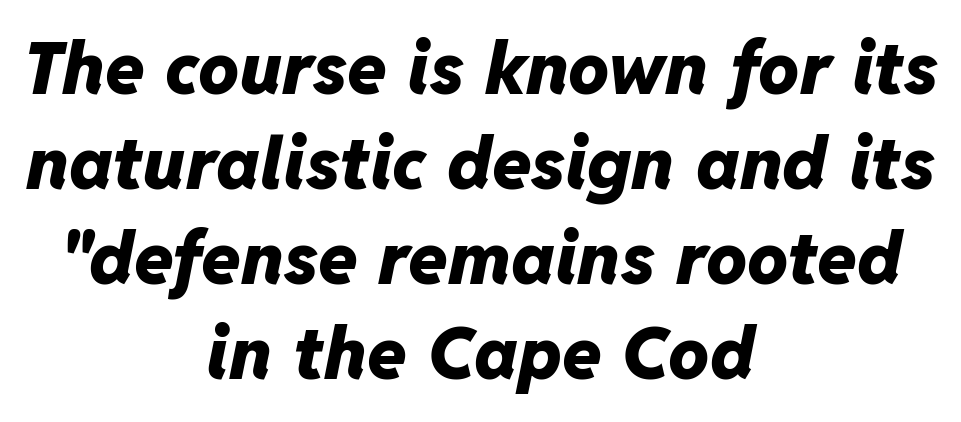
Q: Is the text bold? A: Yes.
Q: Is the text italic (slanted)? A: Yes, it leans right by about 11 degrees.
Q: Is the text underlined? A: No.
Q: How is the paragraph aligned? A: Centered.
Q: Is the spacing between letters normal or unusually wide? A: Normal.
Q: Is the spacing between lines tight, normal or loose? A: Normal.
Q: Width (condensed, normal, or wide)? A: Normal.
Q: Stroke contrast? A: Low.
Q: x-height? A: Medium.
Q: Monospaced? A: No.
